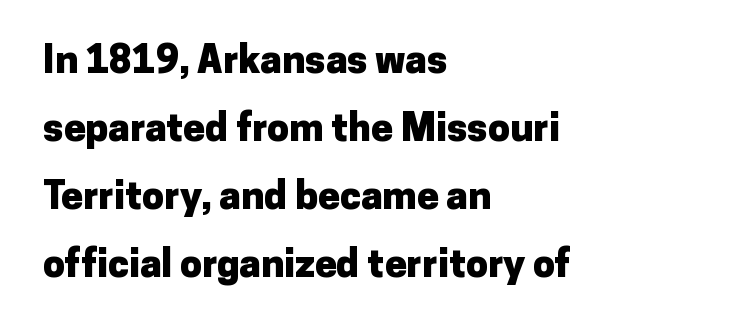
{"serif": "no", "italic": "no", "bold": "yes", "weight": "heavy", "width": "normal", "stroke_contrast": "low", "x_height": "medium", "monospaced": "no", "underline": "no", "align": "left", "line_spacing_ratio": 1.74, "letter_spacing": "normal", "letter_spacing_em": 0.0, "glyph_px": 39}
